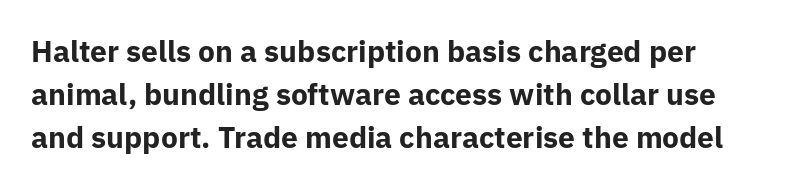
The area under the type is left untouched. This is sans-serif lettering, the kind often seen on screens and signage. The gaps between neighbouring characters are ordinary and unremarkable. How heavy is the stroke? Heavy — this is a bold. Baseline-to-baseline distance is the conventional proportion of letter height. These lines were composed using upright roman letters.
